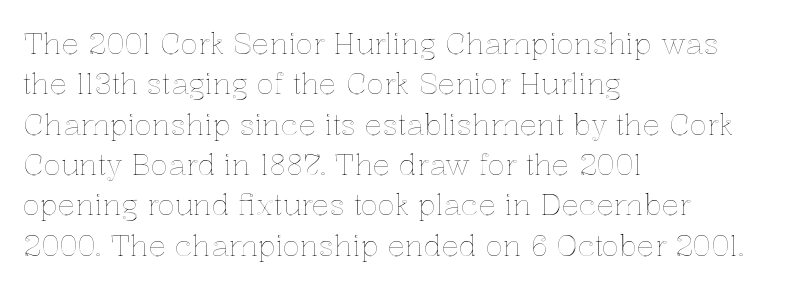
Q: Is the text italic (slanted)? A: No, it is upright.
Q: Is the text underlined? A: No.
Q: How is the paragraph aligned? A: Left-aligned.
Q: Is the spacing between letters normal or unusually wide? A: Normal.
Q: Is the spacing between lines tight, normal or loose? A: Normal.
Q: Width (condensed, normal, or wide)? A: Normal.
Q: x-height? A: Medium.
Q: Monospaced? A: No.
